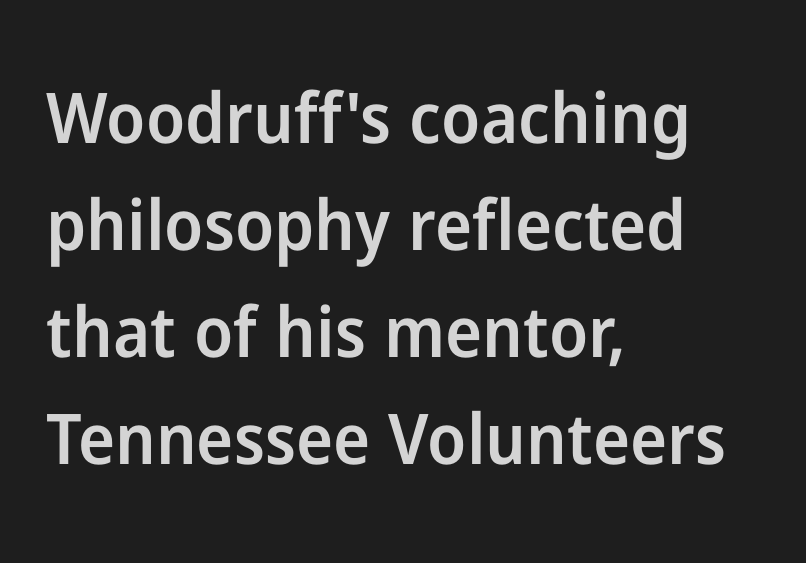
{"serif": "no", "italic": "no", "bold": "semi", "weight": "semibold", "width": "normal", "stroke_contrast": "low", "x_height": "medium", "monospaced": "no", "underline": "no", "align": "left", "line_spacing": "normal", "line_spacing_ratio": 1.53, "letter_spacing": "normal", "letter_spacing_em": 0.0, "glyph_px": 70}
